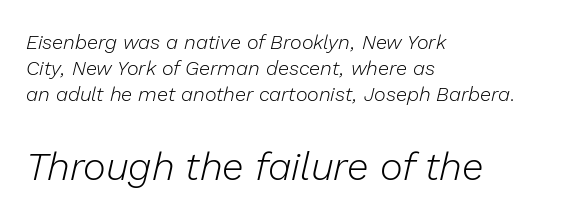
Inter-character spacing is left at the font's built-in metrics. The axis of the letterforms is tilted away from vertical. What's the leading like? Ordinary, nothing unusual. Stroke thickness stays within the range of a standard reading face or lighter. The gap between lines stays unmarked.
